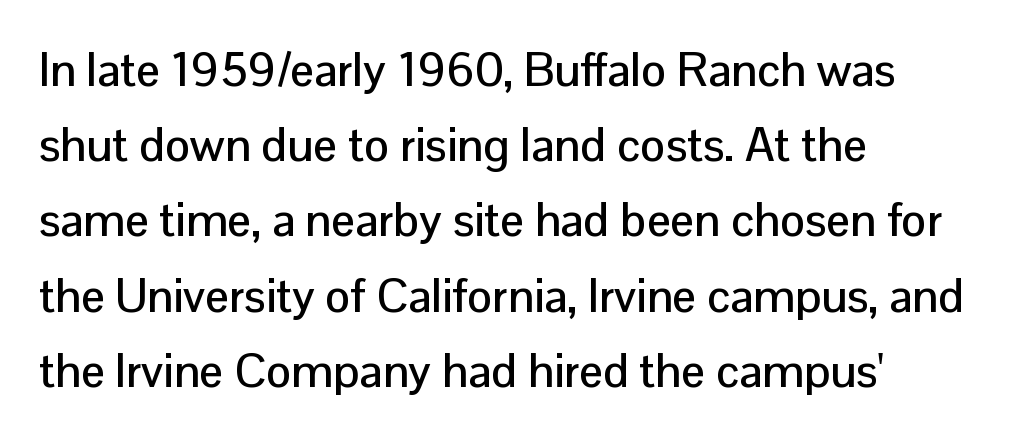
The image shows 47 px sans-serif type, upright; set left-aligned, normal line spacing (1.6x), normal letter spacing, not underlined; low stroke contrast and a medium x-height.
